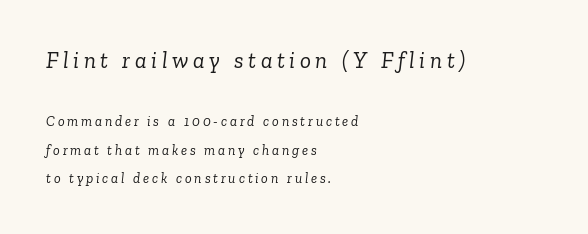
Q: Is the text bold? A: No.
Q: Is the text italic (slanted)? A: Yes, it leans right by about 6 degrees.
Q: Is the text underlined? A: No.
Q: How is the paragraph aligned? A: Left-aligned.
Q: Is the spacing between letters normal or unusually wide? A: Unusually wide.
Q: Is the spacing between lines tight, normal or loose? A: Loose.
Q: Which block of text is set in a larger size, the first (top) or the second (bottom)? A: The first (top) one.
